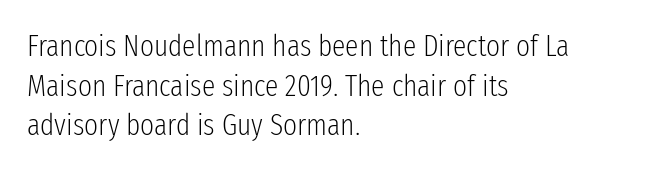
{"serif": "no", "italic": "no", "bold": "no", "weight": "light", "width": "condensed", "stroke_contrast": "low", "x_height": "medium", "monospaced": "no", "underline": "no", "align": "left", "line_spacing": "normal", "line_spacing_ratio": 1.32, "letter_spacing": "normal", "letter_spacing_em": 0.0, "glyph_px": 30}
